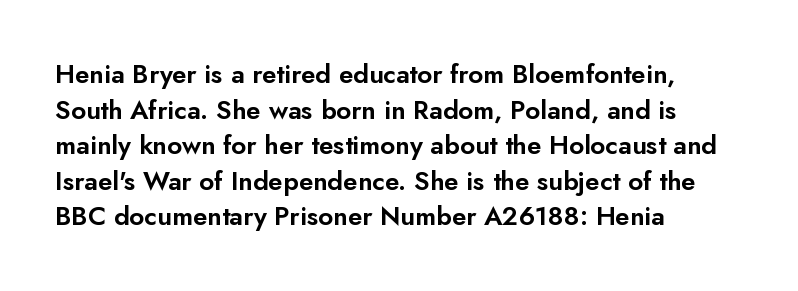
{"italic": "no", "underline": "no", "align": "left", "line_spacing": "normal", "line_spacing_ratio": 1.37, "letter_spacing": "normal", "letter_spacing_em": 0.0, "glyph_px": 26}
